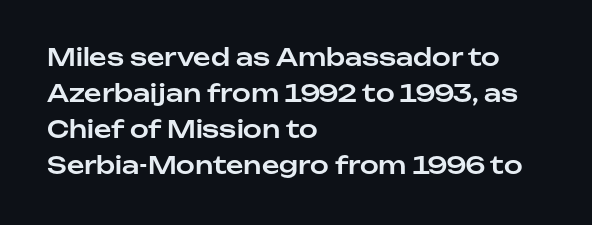
You can tell it's not italic because the verticals are truly vertical. Whoever set this chose a conventional vertical rhythm. The line texture is even and compact thanks to regular tracking. Each row of text sits above clean, open space.
